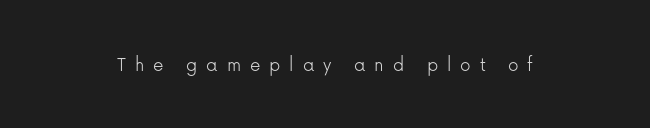
Counters stay open thanks to moderate or lighter strokes. No italicization has been applied; the sample stays upright. Letters rest on an invisible, unmarked baseline. Caption: expanded tracking, letters set apart.
